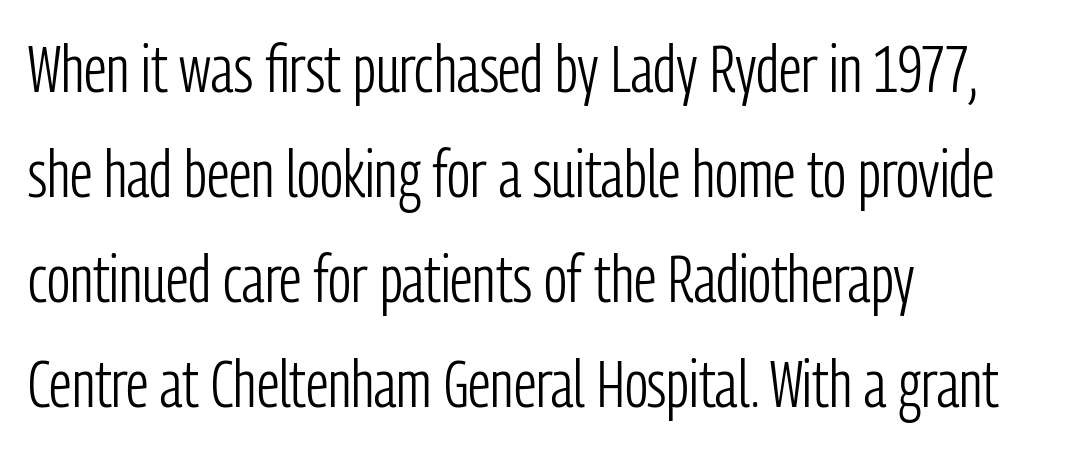
The face used here is rendered with its standard letterfit. The ragged edge is on the right, which tells us the setting is flush left. The weight would be labelled regular, book, light, or lighter still. Descenders hang freely into open space. Spacing verdict: proportional, widths tailored to each character.
